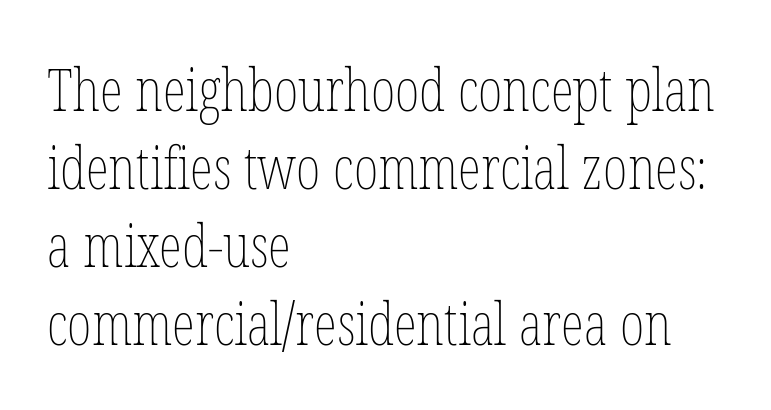
Rendered with straight, roman letterforms. Looks like regular typesetting: each glyph gets only the width it needs. Quick note: underline off. Heaviness? Minimal to ordinary, like unemphasized prose. Tracking here is standard; glyphs follow each other at the usual distance.
